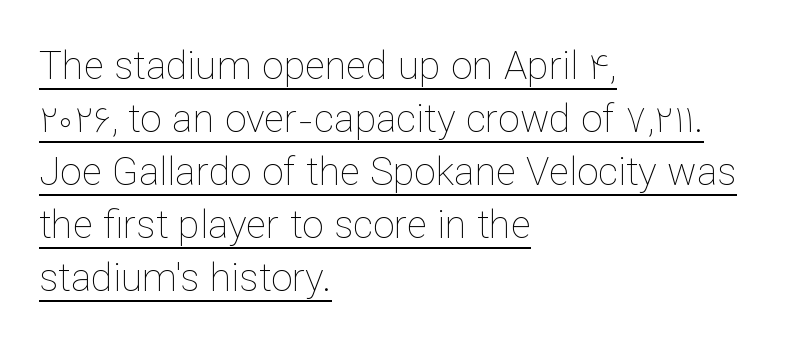
Q: Is the text bold? A: No.
Q: Is the text italic (slanted)? A: No, it is upright.
Q: Is the text underlined? A: Yes.
Q: How is the paragraph aligned? A: Left-aligned.
Q: Is the spacing between letters normal or unusually wide? A: Normal.
Q: Is the spacing between lines tight, normal or loose? A: Normal.
Q: Width (condensed, normal, or wide)? A: Normal.
Q: Stroke contrast? A: Low.
Q: x-height? A: Medium.
Q: Monospaced? A: No.
